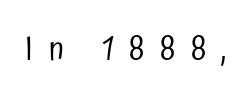
Rule under the text: the space is simply empty. Inter-character spacing is expanded well beyond the font's built-in metrics. Ordinary non-slanted type is in use. A typesetter would call this proportional, since set widths differ per character. Vertical stems look standard width or narrower in stroke. This is sans-serif lettering, the kind often seen on screens and signage.
